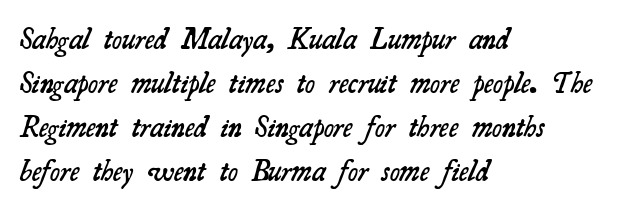
Leading: standard. Is this a fixed-width face? No — the glyphs have proportional, varying widths. The designer went with a serif here, giving each stem small feet. Standard letterfit; no display-style spreading of the glyphs.
